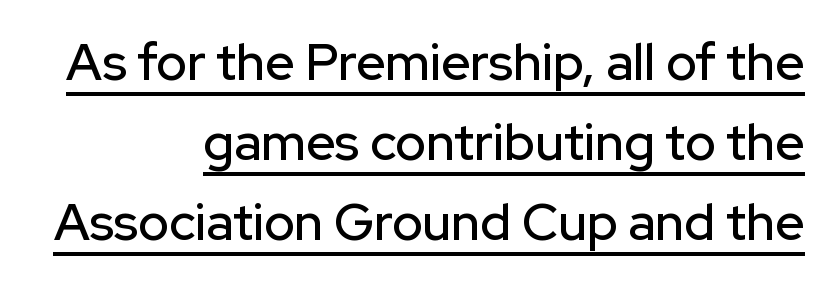
Q: Is the text italic (slanted)? A: No, it is upright.
Q: Is the typeface a serif or a sans-serif typeface? A: Sans-serif.
Q: Is the text underlined? A: Yes.
Q: How is the paragraph aligned? A: Right-aligned.
Q: Is the spacing between letters normal or unusually wide? A: Normal.
Q: Is the spacing between lines tight, normal or loose? A: Normal.
Q: Width (condensed, normal, or wide)? A: Normal.
Q: Stroke contrast? A: Low.
Q: x-height? A: Medium.
Q: Monospaced? A: No.
